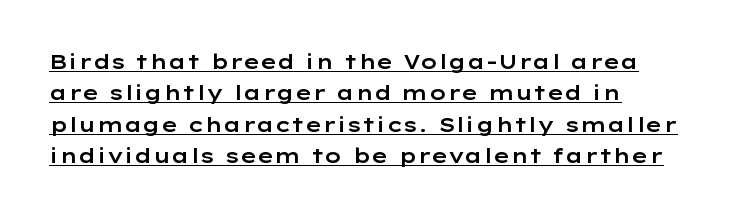
{"italic": "no", "underline": "yes", "align": "left", "line_spacing": "normal", "line_spacing_ratio": 1.57, "letter_spacing": "normal", "letter_spacing_em": 0.0, "glyph_px": 20}
